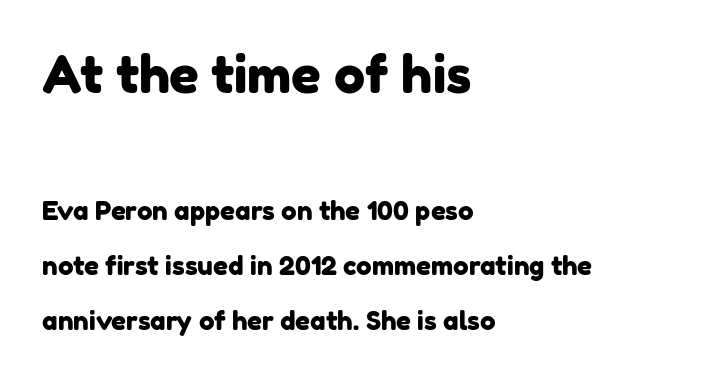
Q: Is the typeface a serif or a sans-serif typeface? A: Sans-serif.
Q: Is the text underlined? A: No.
Q: How is the paragraph aligned? A: Left-aligned.
Q: Is the spacing between letters normal or unusually wide? A: Normal.
Q: Is the spacing between lines tight, normal or loose? A: Loose.
Q: Which block of text is set in a larger size, the first (top) or the second (bottom)? A: The first (top) one.
Q: Width (condensed, normal, or wide)? A: Normal.
Q: Stroke contrast? A: Low.
Q: x-height? A: Medium.
Q: Monospaced? A: No.
